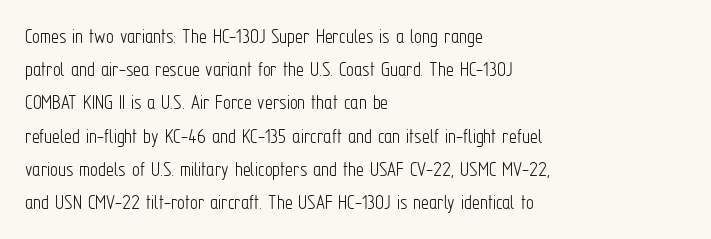
Q: Is the text bold? A: No.
Q: Is the text italic (slanted)? A: No, it is upright.
Q: Is the text underlined? A: No.
Q: How is the paragraph aligned? A: Left-aligned.
Q: Is the spacing between letters normal or unusually wide? A: Normal.
Q: Is the spacing between lines tight, normal or loose? A: Normal.
